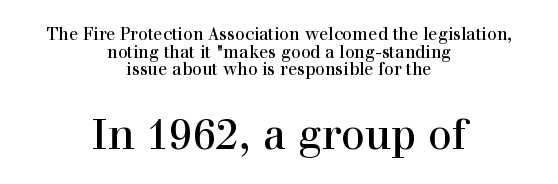
{"serif": "yes", "italic": "no", "bold": "no", "weight": "regular", "width": "normal", "stroke_contrast": "high", "x_height": "medium", "monospaced": "no", "underline": "no", "align": "center", "line_spacing": "tight", "line_spacing_ratio": 1.03, "letter_spacing": "normal", "letter_spacing_em": 0.0, "larger_block": "second", "size_ratio": 2.47, "glyph_px": 42}
